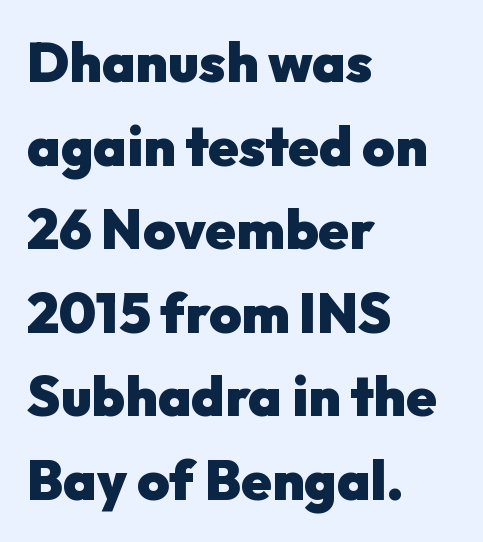
{"serif": "no", "italic": "no", "bold": "yes", "weight": "heavy", "width": "normal", "stroke_contrast": "low", "x_height": "medium", "monospaced": "no", "underline": "no", "align": "left", "line_spacing": "normal", "line_spacing_ratio": 1.52, "letter_spacing": "normal", "letter_spacing_em": 0.0, "glyph_px": 55}
